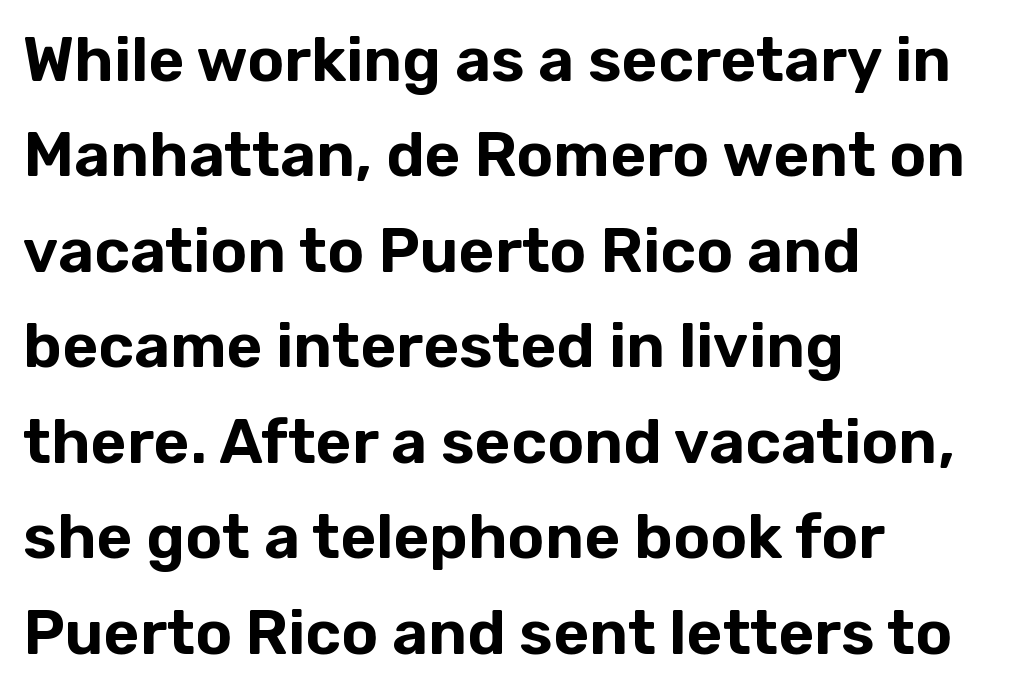
Check the space under the baseline: it is left empty. Each letter keeps its own natural width here, so spacing adapts to shape. The letters carry no serifs — their stems end cleanly without finishing strokes. Glyph-to-glyph distance matches everyday printed text. This block has exactly the height ordinary leading produces. Upright lettering throughout.
